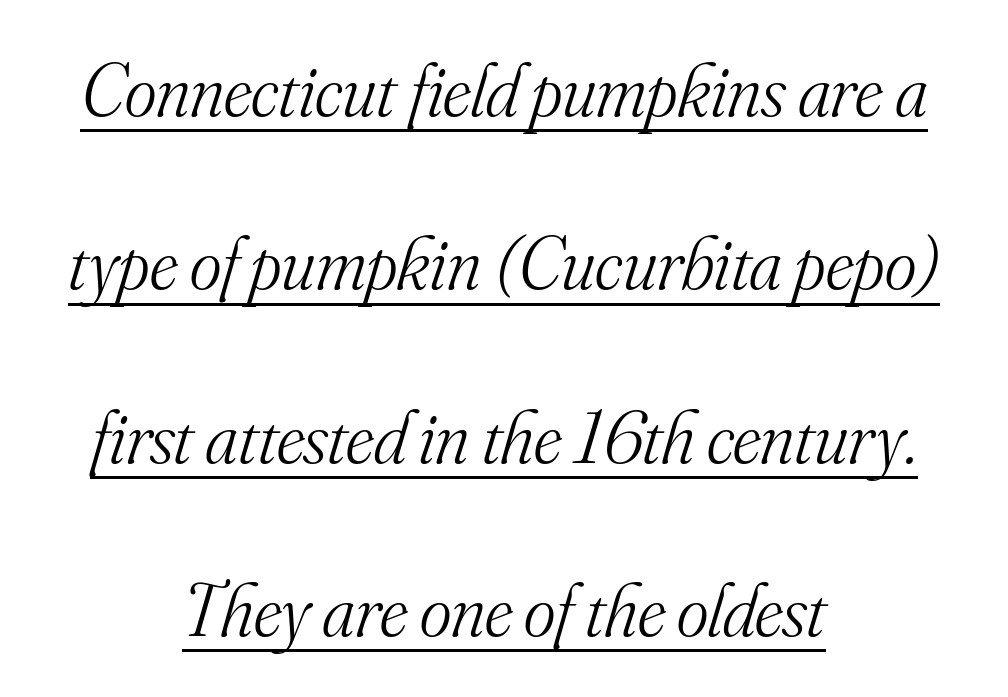
The image shows 76 px light serif type, italic (leaning right); set centered, loose line spacing (2.28x), normal letter spacing, underlined; medium stroke contrast and a small x-height.
